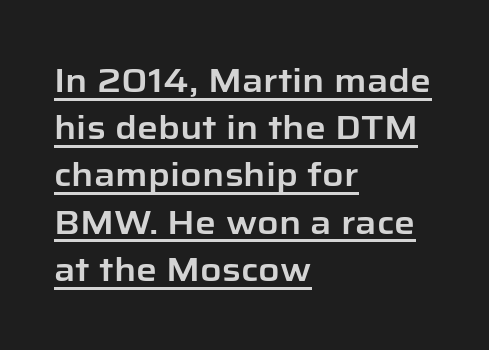
The image shows 33 px sans-serif type, upright; set left-aligned, normal line spacing (1.43x), normal letter spacing, underlined; low stroke contrast and a medium x-height.
